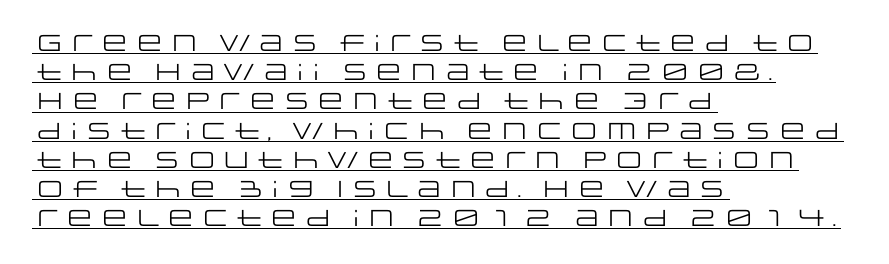
{"italic": "no", "bold": "no", "underline": "yes", "align": "left", "line_spacing": "normal", "line_spacing_ratio": 1.27, "letter_spacing": "normal", "letter_spacing_em": 0.0, "glyph_px": 23}
